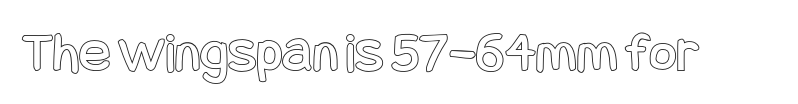
{"italic": "no", "width": "condensed", "x_height": "large", "underline": "no", "letter_spacing": "normal", "letter_spacing_em": 0.0, "glyph_px": 59}
